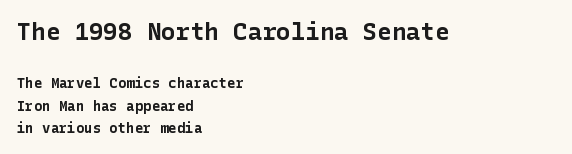
Caption: bold face, heavy strokes. Evenly set lines give the paragraph a standard silhouette. Students, note that the glyphs here touch the page at normal intervals. Nobody drew a line under any word here.
